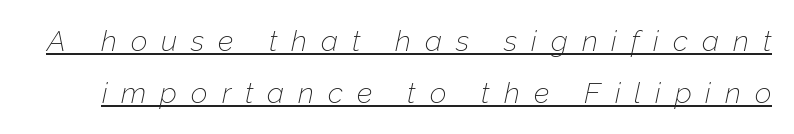
{"italic": "yes", "lean": "right", "slant_degrees": 12, "bold": "no", "weight": "thin", "width": "normal", "stroke_contrast": "low", "x_height": "medium", "monospaced": "no", "underline": "yes", "line_spacing_ratio": 1.8, "letter_spacing": "wide", "letter_spacing_em": 0.48, "glyph_px": 29}
